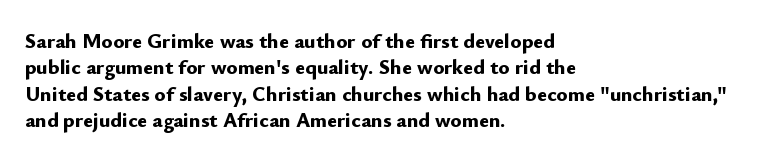
What weight is shown? A full bold with thick strokes. The lettering holds an erect, upright posture throughout. Plain, unruled lines of type. The rendering keeps characters at their native spacing. Leading: standard.
